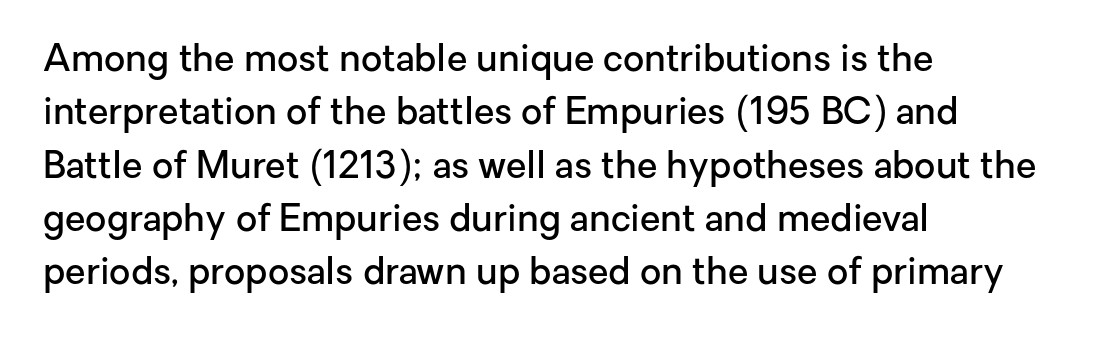
The image shows 37 px semibold sans-serif type, upright; set left-aligned, normal line spacing (1.44x), normal letter spacing, not underlined; low stroke contrast and a medium x-height.
